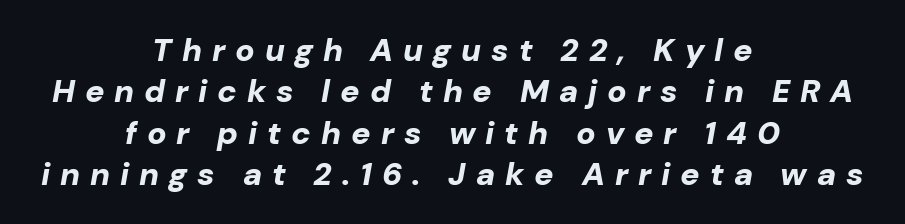
The glyphs are unaccompanied by any horizontal stroke below them. Vertical spacing — default. The tracking reads as deliberately expanded to a designer's eye. A dark, heavy texture on the line: the type is bold.
